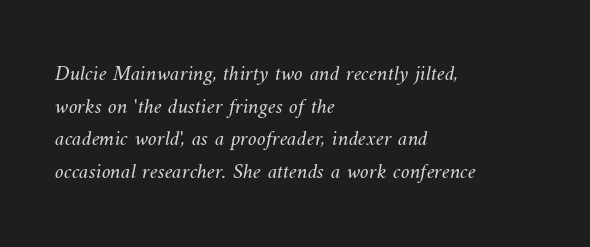
The image shows 22 px text type; set left-aligned, normal line spacing (1.48x), normal letter spacing, not underlined.
